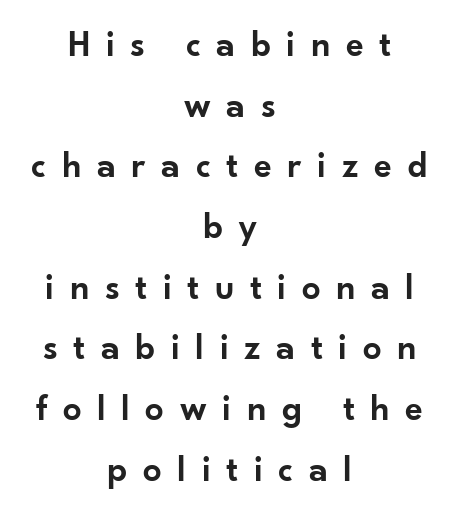
{"serif": "no", "italic": "no", "bold": "semi", "weight": "semibold", "width": "normal", "stroke_contrast": "low", "x_height": "small", "monospaced": "no", "underline": "no", "align": "center", "line_spacing": "normal", "line_spacing_ratio": 1.64, "letter_spacing": "wide", "letter_spacing_em": 0.42, "glyph_px": 37}
